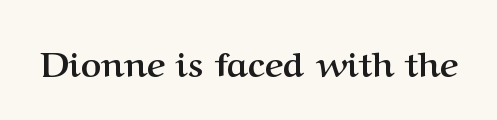
This rendering leaves character spacing at its baseline value. Yep, those are serifs on the letters. How heavy is the stroke? Heavy — this is a bold. This rendering features lettering with no underline. Italic? Not at all — the glyphs are vertical.
